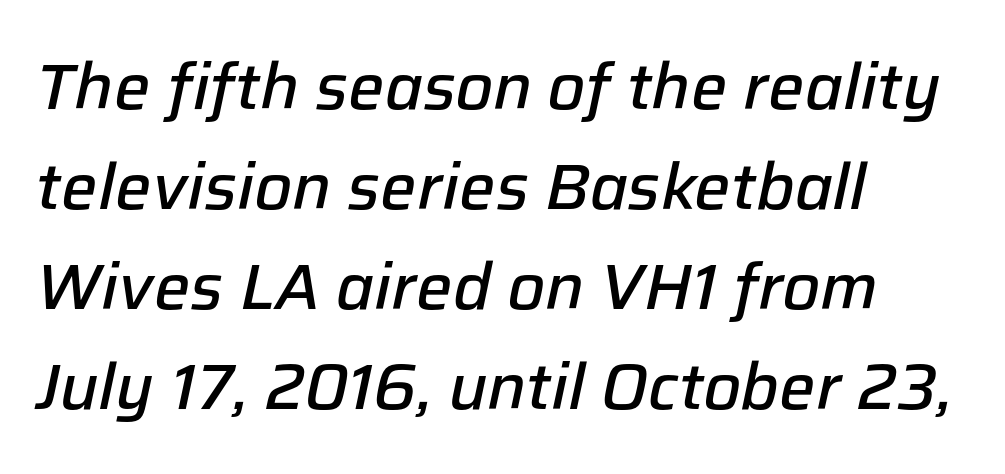
The image shows 64 px semibold type, italic (leaning right); set left-aligned, normal line spacing (1.56x), normal letter spacing, not underlined; low stroke contrast and a medium x-height.
